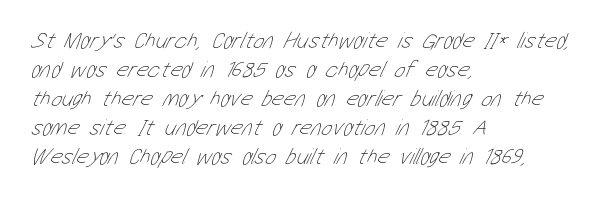
Q: Is the text bold? A: No.
Q: Is the text underlined? A: No.
Q: How is the paragraph aligned? A: Left-aligned.
Q: Is the spacing between letters normal or unusually wide? A: Normal.
Q: Is the spacing between lines tight, normal or loose? A: Normal.
